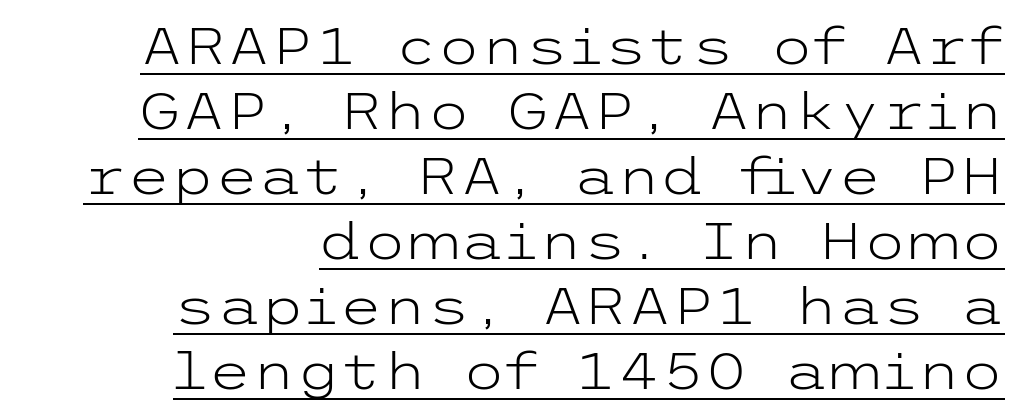
Q: Is the text bold? A: No.
Q: Is the text italic (slanted)? A: No, it is upright.
Q: Is the typeface a serif or a sans-serif typeface? A: Sans-serif.
Q: Is the text underlined? A: Yes.
Q: How is the paragraph aligned? A: Right-aligned.
Q: Is the spacing between letters normal or unusually wide? A: Normal.
Q: Is the spacing between lines tight, normal or loose? A: Normal.
Q: Width (condensed, normal, or wide)? A: Wide.
Q: Stroke contrast? A: Low.
Q: x-height? A: Medium.
